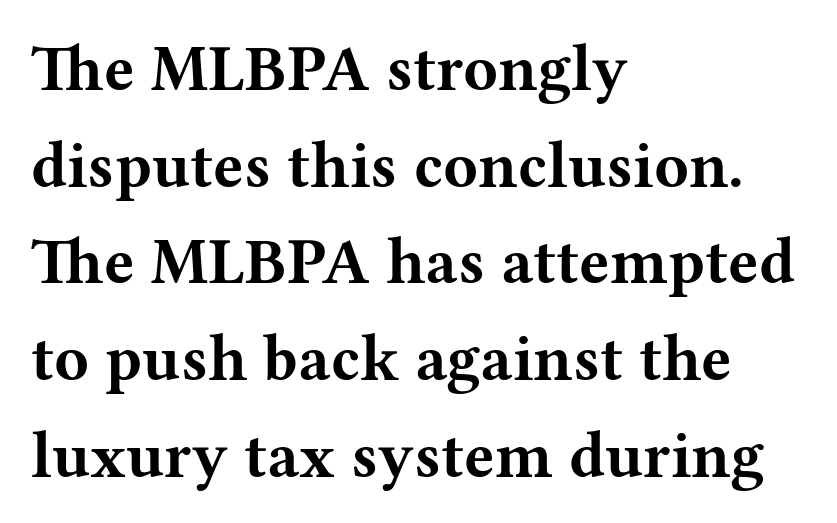
{"serif": "yes", "italic": "no", "bold": "yes", "weight": "bold", "width": "wide", "stroke_contrast": "medium", "x_height": "medium", "monospaced": "no", "underline": "no", "align": "left", "line_spacing": "normal", "line_spacing_ratio": 1.51, "letter_spacing": "normal", "letter_spacing_em": 0.0, "glyph_px": 64}
